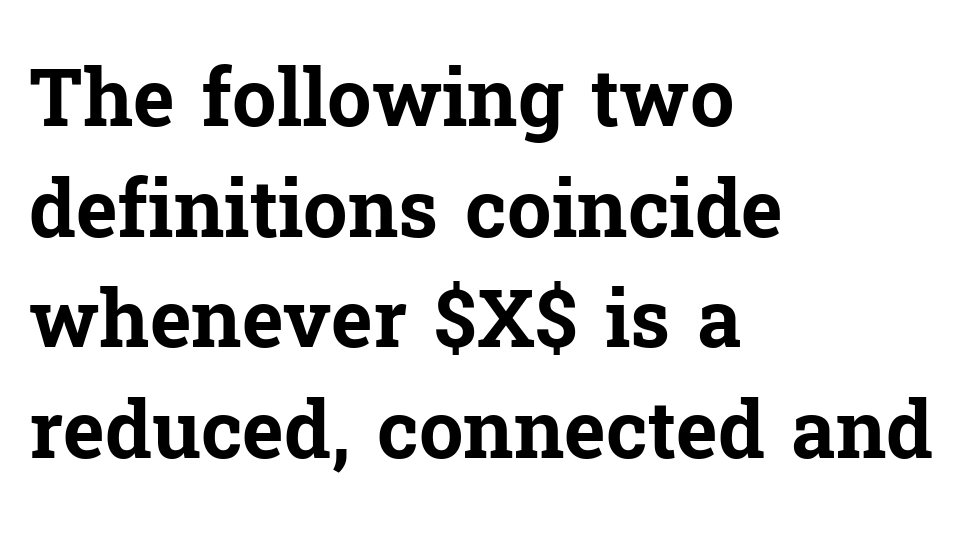
{"serif": "yes", "italic": "no", "bold": "yes", "weight": "bold", "width": "normal", "stroke_contrast": "low", "x_height": "medium", "monospaced": "no", "underline": "no", "align": "left", "line_spacing": "normal", "line_spacing_ratio": 1.4, "letter_spacing": "normal", "letter_spacing_em": 0.0, "glyph_px": 79}
